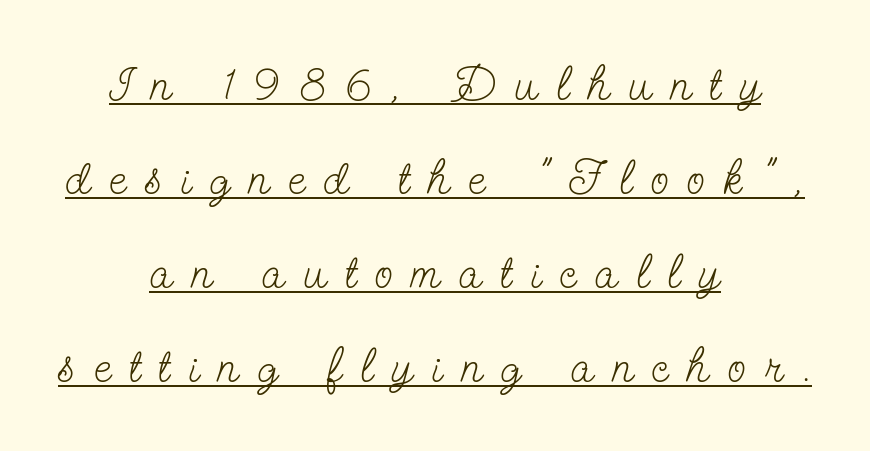
Vertically, the passage feels expansive, rows floating well apart. In terms of letterform style, serifs are clearly present. This sample has the flowing, uneven cadence of proportional lettering. Observe the wide spacing: letters keep a clear distance from each other.
